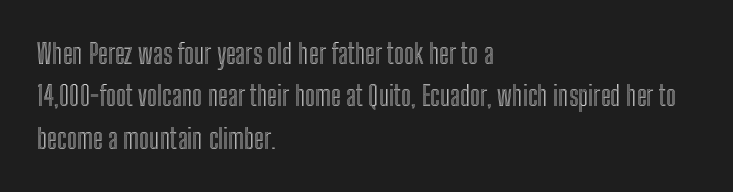
The image shows 27 px text type, upright; set left-aligned, normal line spacing (1.57x), normal letter spacing, not underlined.
